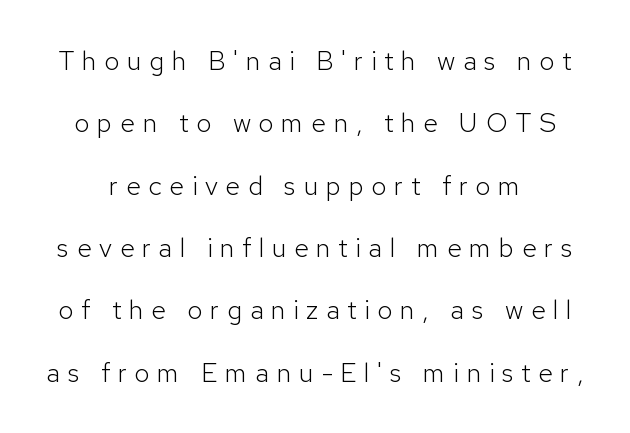
You could fit nearly another row in the gap between these rows. The letterforms sit at book weight or below. Style check: upright. The strip under each line holds only bare page. There is plenty of visible air inserted between adjacent glyphs.
